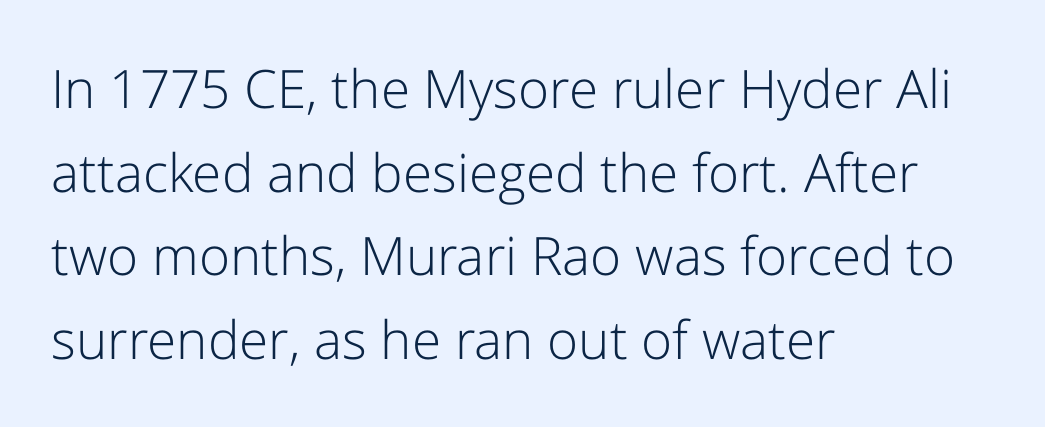
The letterforms sit shoulder to shoulder at normal distance. Each letter keeps its own natural width here, so spacing adapts to shape. The gap between lines stays unmarked. Compared with typical paragraphs, the rows here are spaced about the same. This rendering employs a face without finishing strokes, i.e., a sans-serif.
